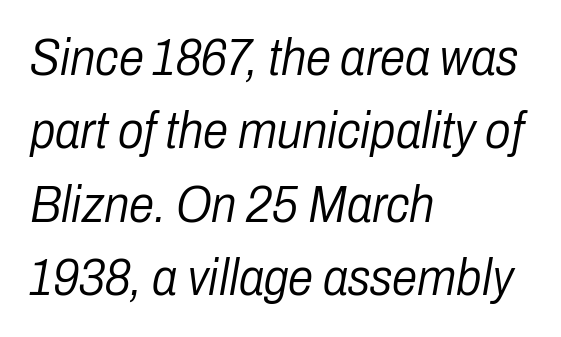
{"italic": "yes", "lean": "right", "slant_degrees": 10, "bold": "no", "weight": "light", "width": "condensed", "stroke_contrast": "low", "x_height": "medium", "monospaced": "no", "underline": "no", "align": "left", "line_spacing": "normal", "line_spacing_ratio": 1.44, "letter_spacing": "normal", "letter_spacing_em": 0.0, "glyph_px": 51}
